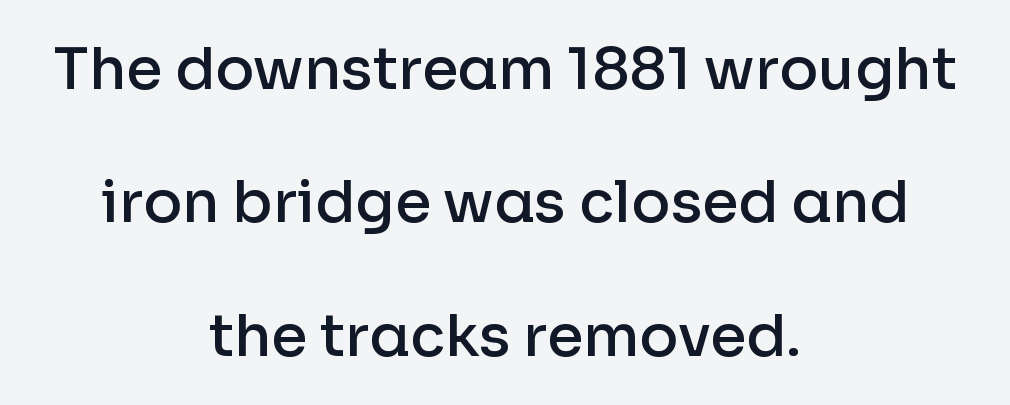
{"serif": "no", "italic": "no", "bold": "semi", "weight": "semibold", "width": "normal", "stroke_contrast": "low", "x_height": "medium", "monospaced": "no", "underline": "no", "align": "center", "line_spacing": "loose", "line_spacing_ratio": 2.3, "letter_spacing": "normal", "letter_spacing_em": 0.0, "glyph_px": 58}
